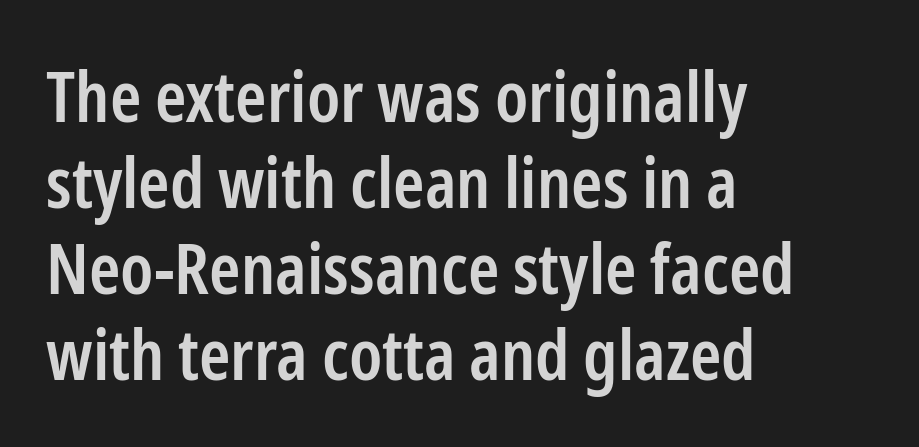
If you drew a ruler down the left edge, every line would touch it. When letters stand straight like this, we call the style roman or upright. A bit beefed up — I'd call it semibold rather than bold. Between one letter and the next there's only the usual sliver of space. This sample has the flowing, uneven cadence of proportional lettering.
